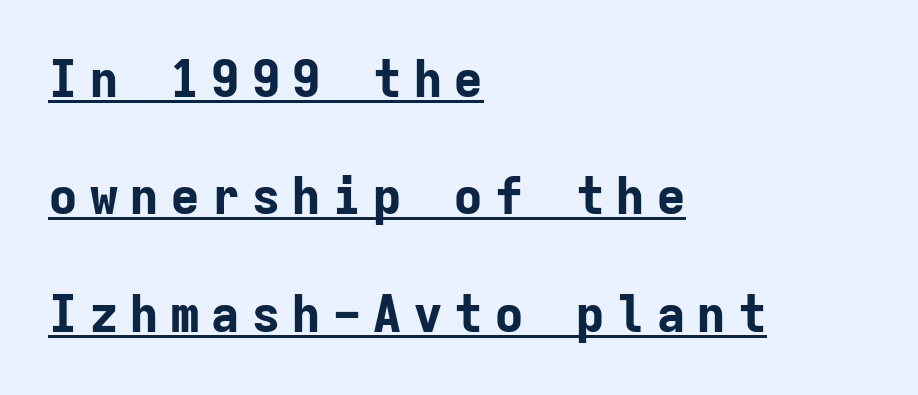
{"serif": "no", "italic": "no", "bold": "yes", "weight": "bold", "width": "normal", "stroke_contrast": "low", "x_height": "medium", "monospaced": "yes", "underline": "yes", "align": "left", "line_spacing": "loose", "line_spacing_ratio": 2.35, "letter_spacing": "wide", "letter_spacing_em": 0.21, "glyph_px": 50}
